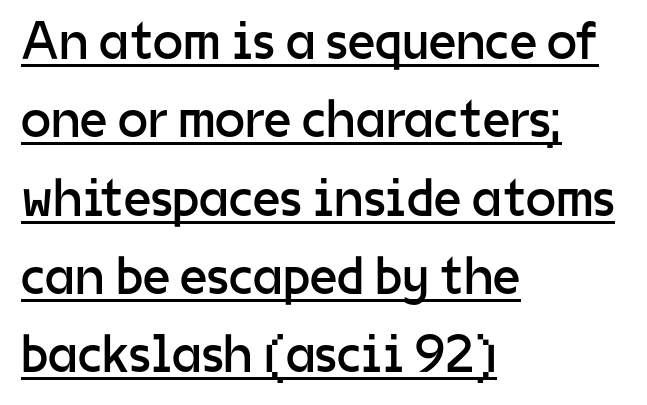
Honestly, the underline is the first thing you notice here. In terms of leading, this rendering sits right in the middle. The face used here is proportionally spaced, like ordinary book or web type. Serifs: no, the terminals of the letterforms are clean. When letters stand straight like this, we call the style roman or upright. The type is set solid horizontally, with unmodified tracking.
